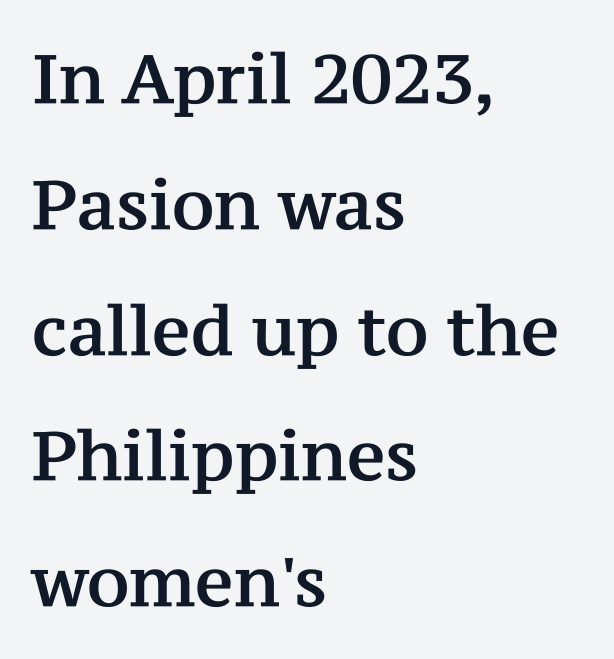
The image shows 68 px serif type, upright; set left-aligned, line spacing 1.85x, normal letter spacing, not underlined; medium stroke contrast and a medium x-height.
